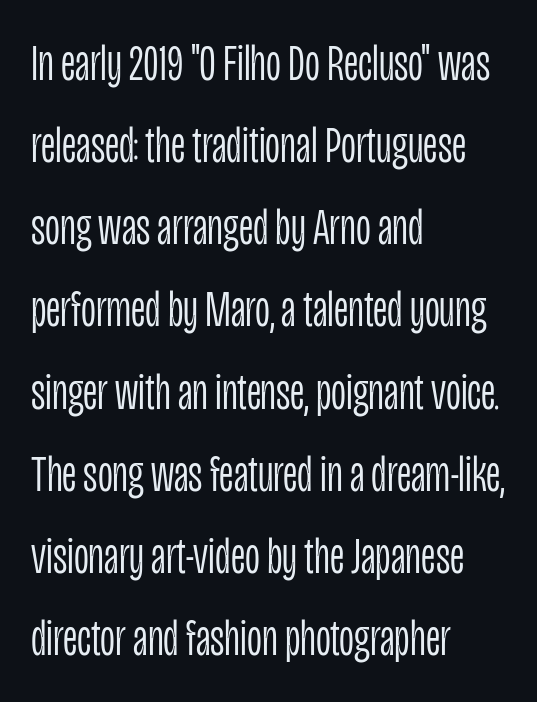
The space beneath each line is pristine and unruled. The passage shown is typed in a proportional face where columns would drift. Stems and bowls with no extra thickness — not bold. Baseline-to-baseline distance is the conventional proportion of letter height. Here the glyphs are tracked normally, forming tight word shapes.
